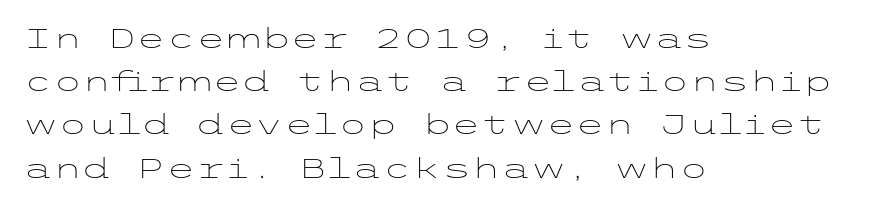
{"italic": "no", "bold": "no", "underline": "no", "align": "left", "line_spacing": "normal", "line_spacing_ratio": 1.6, "letter_spacing": "normal", "letter_spacing_em": 0.0, "glyph_px": 27}
